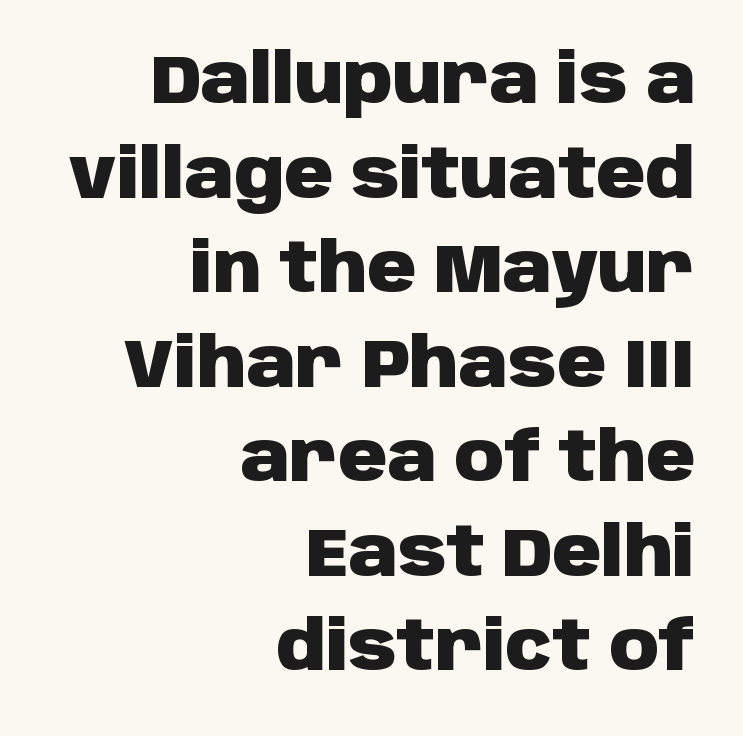
The image shows 68 px heavy sans-serif type, upright; set right-aligned, normal line spacing (1.39x), normal letter spacing, not underlined; low stroke contrast and a large x-height.
